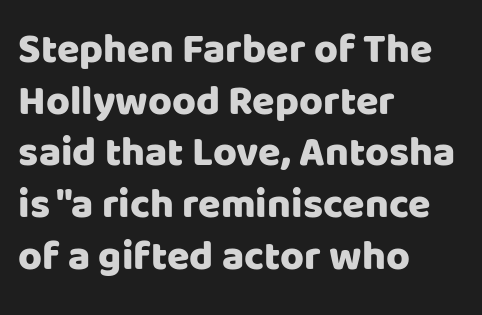
The image shows 41 px sans-serif type, upright; set left-aligned, normal line spacing (1.26x), normal letter spacing, not underlined; low stroke contrast and a large x-height.
